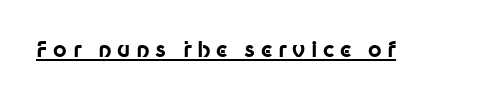
{"italic": "no", "bold": "yes", "underline": "yes", "letter_spacing": "wide", "letter_spacing_em": 0.27, "glyph_px": 21}
